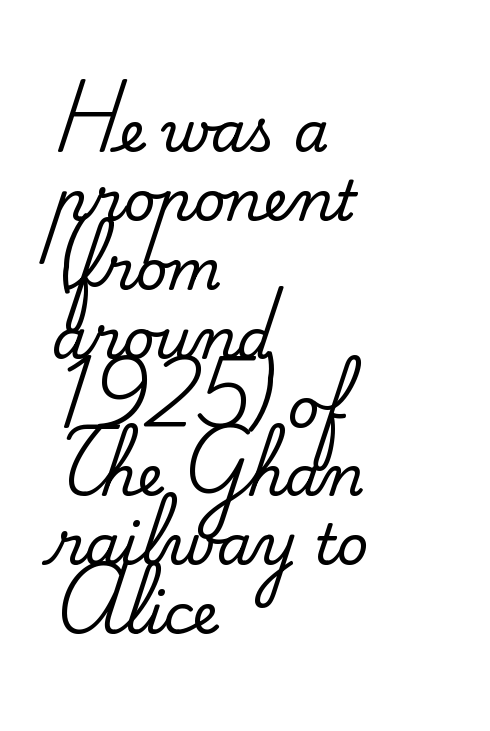
{"serif": "yes", "width": "normal", "stroke_contrast": "medium", "x_height": "small", "monospaced": "no", "underline": "no", "align": "left", "line_spacing_ratio": 1.23, "letter_spacing": "normal", "letter_spacing_em": 0.0, "glyph_px": 56}
